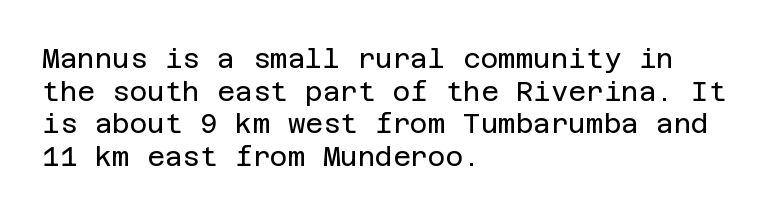
What stands out about the letter spacing? Nothing — it is the standard amount. This is not heavy type; no bold has been used. Just letters on the line, the space beneath them empty. Notice how the stems are strictly vertical — no italics here. This rendering uses left alignment, leaving the right contour irregular.
